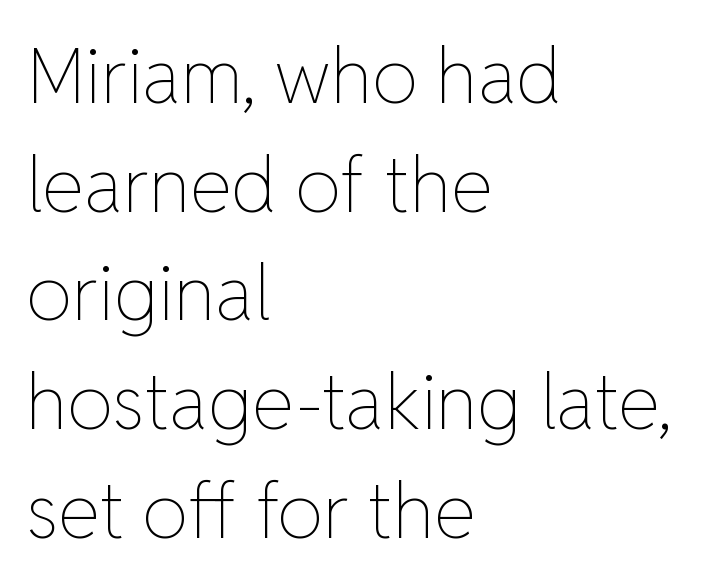
{"italic": "no", "bold": "no", "weight": "thin", "width": "normal", "stroke_contrast": "low", "x_height": "medium", "monospaced": "no", "underline": "no", "align": "left", "line_spacing": "normal", "line_spacing_ratio": 1.43, "letter_spacing": "normal", "letter_spacing_em": 0.0, "glyph_px": 76}
